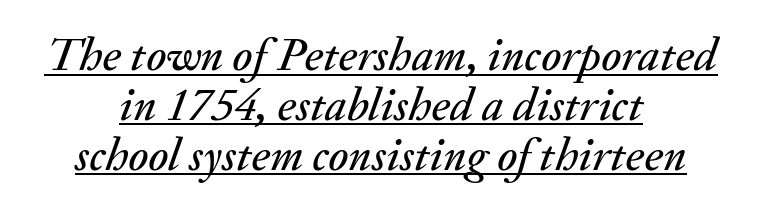
Q: Is the text italic (slanted)? A: Yes, it leans right by about 20 degrees.
Q: Is the text underlined? A: Yes.
Q: How is the paragraph aligned? A: Centered.
Q: Is the spacing between letters normal or unusually wide? A: Normal.
Q: Is the spacing between lines tight, normal or loose? A: Tight.
Q: Width (condensed, normal, or wide)? A: Normal.
Q: Stroke contrast? A: Medium.
Q: x-height? A: Small.
Q: Monospaced? A: No.
